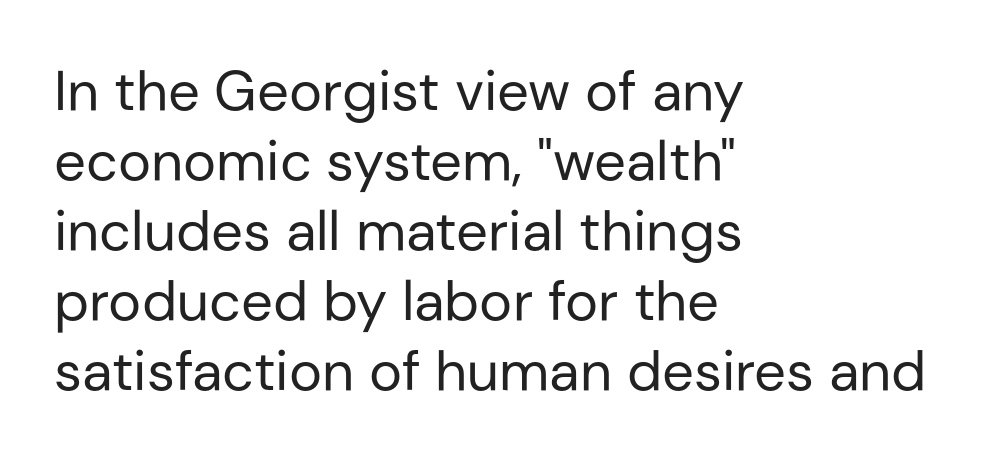
A typesetter would call this proportional, since set widths differ per character. A normal amount of white space separates one row of letters from the next. The glyphs are unaccompanied by any horizontal stroke below them. The font is comparable to plain body text, perhaps lighter. The letters carry no serifs — their stems end cleanly without finishing strokes.
